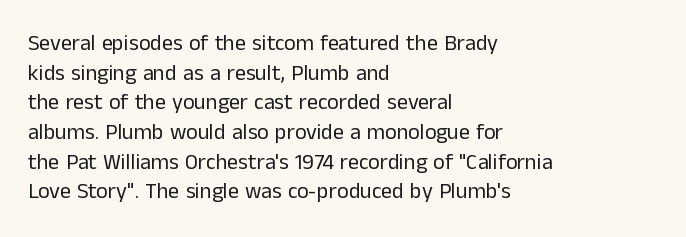
Q: Is the text bold? A: No.
Q: Is the text italic (slanted)? A: No, it is upright.
Q: Is the text underlined? A: No.
Q: How is the paragraph aligned? A: Left-aligned.
Q: Is the spacing between letters normal or unusually wide? A: Normal.
Q: Is the spacing between lines tight, normal or loose? A: Normal.
